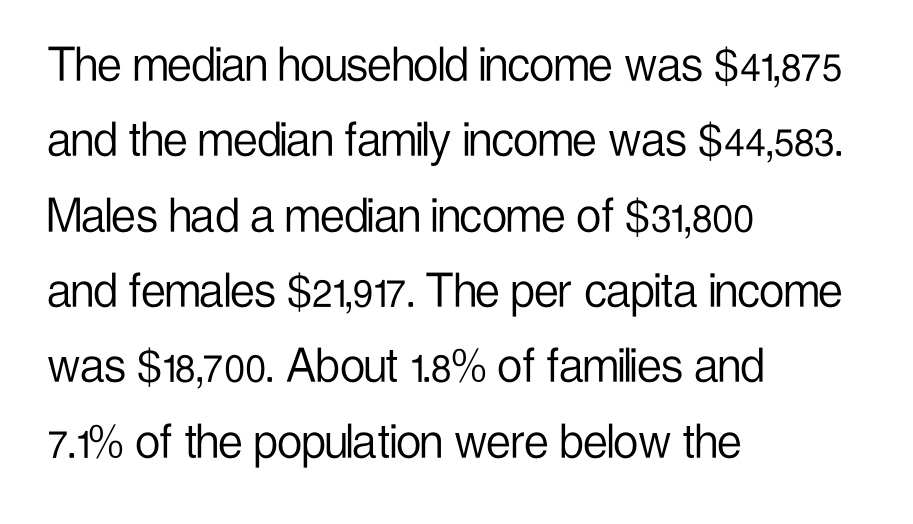
A sans-serif font was chosen for this passage. Evenly set lines give the paragraph a standard silhouette. Does the copy run flush right? No — it runs flush left. The letters stand straight up with perfectly vertical stems. The typeface has the unassuming heft of standard copy or less. Character widths vary here, with narrow letters taking less room than wide ones.
